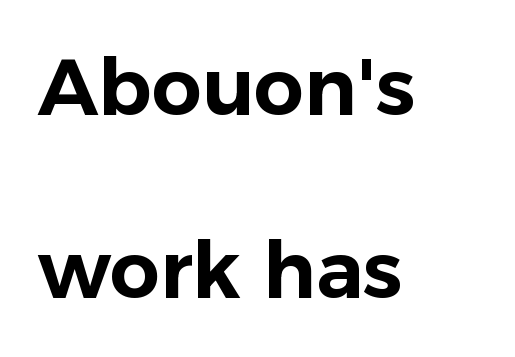
{"serif": "no", "italic": "no", "width": "normal", "stroke_contrast": "low", "x_height": "medium", "monospaced": "no", "underline": "no", "align": "left", "line_spacing": "loose", "line_spacing_ratio": 2.32, "letter_spacing": "normal", "letter_spacing_em": 0.0, "glyph_px": 79}
